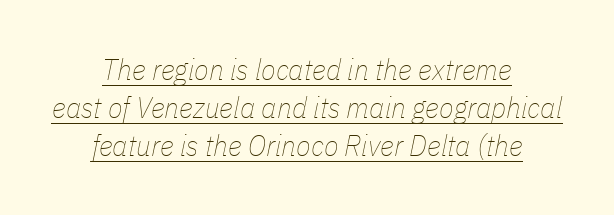
Q: Is the text bold? A: No.
Q: Is the text italic (slanted)? A: Yes, it leans right by about 11 degrees.
Q: Is the text underlined? A: Yes.
Q: How is the paragraph aligned? A: Centered.
Q: Is the spacing between letters normal or unusually wide? A: Normal.
Q: Is the spacing between lines tight, normal or loose? A: Normal.
Q: Width (condensed, normal, or wide)? A: Condensed.
Q: Stroke contrast? A: Low.
Q: x-height? A: Medium.
Q: Monospaced? A: No.
